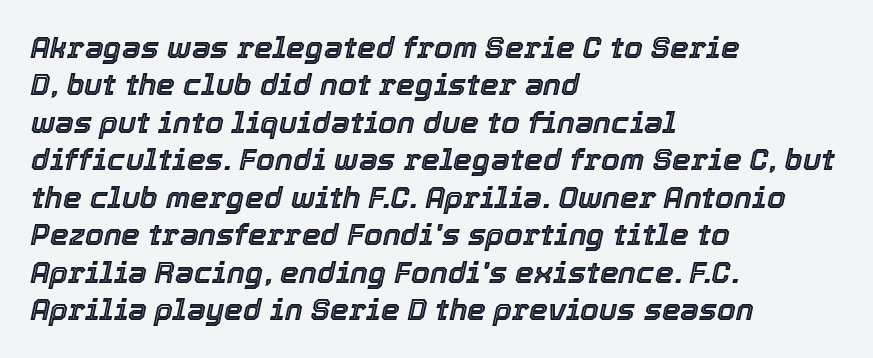
Q: Is the text italic (slanted)? A: Yes, it leans right by about 12 degrees.
Q: Is the text underlined? A: No.
Q: How is the paragraph aligned? A: Left-aligned.
Q: Is the spacing between letters normal or unusually wide? A: Normal.
Q: Is the spacing between lines tight, normal or loose? A: Normal.
Q: Width (condensed, normal, or wide)? A: Normal.
Q: x-height? A: Medium.
Q: Monospaced? A: No.
